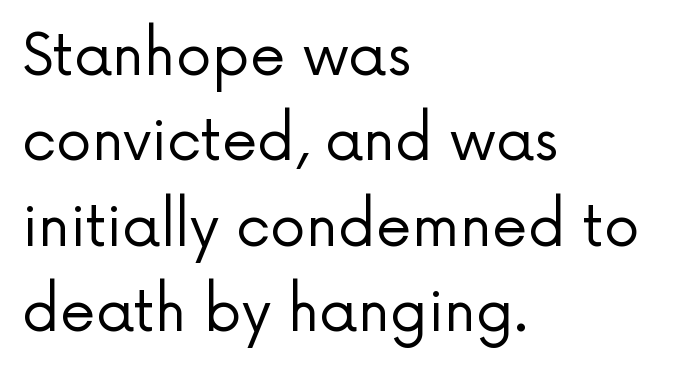
{"serif": "no", "italic": "no", "bold": "no", "weight": "regular", "width": "normal", "stroke_contrast": "low", "x_height": "medium", "monospaced": "no", "underline": "no", "align": "left", "line_spacing": "normal", "line_spacing_ratio": 1.5, "letter_spacing": "normal", "letter_spacing_em": 0.0, "glyph_px": 57}
